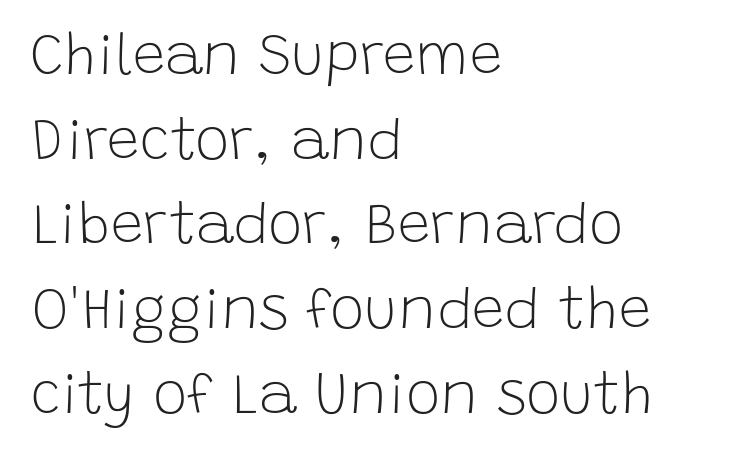
{"serif": "no", "italic": "no", "bold": "no", "weight": "light", "width": "normal", "stroke_contrast": "low", "x_height": "large", "monospaced": "no", "underline": "no", "align": "left", "line_spacing": "normal", "line_spacing_ratio": 1.46, "letter_spacing": "normal", "letter_spacing_em": 0.0, "glyph_px": 58}
